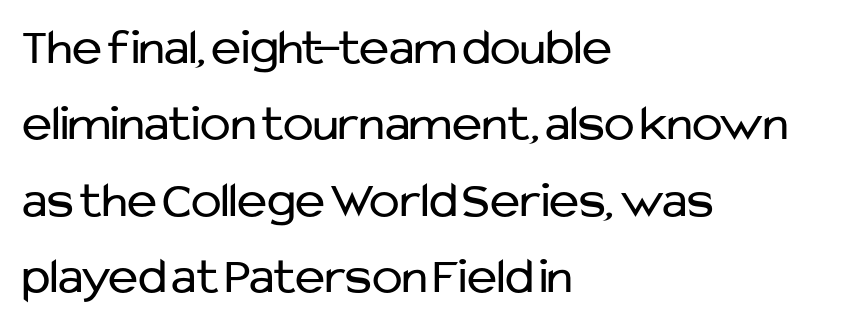
Q: Is the text bold? A: No.
Q: Is the text italic (slanted)? A: No, it is upright.
Q: Is the typeface a serif or a sans-serif typeface? A: Sans-serif.
Q: Is the text underlined? A: No.
Q: How is the paragraph aligned? A: Left-aligned.
Q: Is the spacing between letters normal or unusually wide? A: Normal.
Q: Is the spacing between lines tight, normal or loose? A: Normal.
Q: Width (condensed, normal, or wide)? A: Normal.
Q: Stroke contrast? A: Low.
Q: x-height? A: Medium.
Q: Monospaced? A: No.
